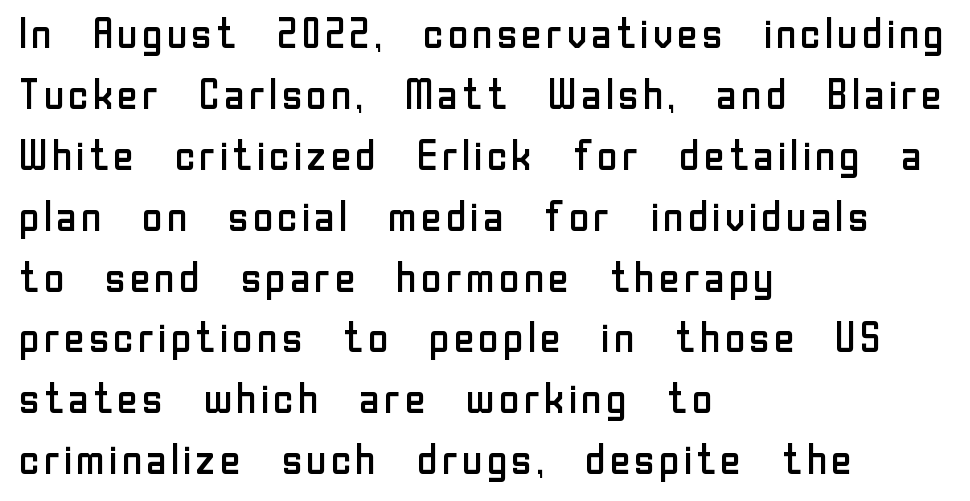
Q: Is the text bold? A: No.
Q: Is the text italic (slanted)? A: No, it is upright.
Q: Is the typeface a serif or a sans-serif typeface? A: Sans-serif.
Q: Is the text underlined? A: No.
Q: How is the paragraph aligned? A: Left-aligned.
Q: Is the spacing between letters normal or unusually wide? A: Normal.
Q: Is the spacing between lines tight, normal or loose? A: Normal.
Q: Width (condensed, normal, or wide)? A: Normal.
Q: Stroke contrast? A: Low.
Q: x-height? A: Medium.
Q: Monospaced? A: No.
